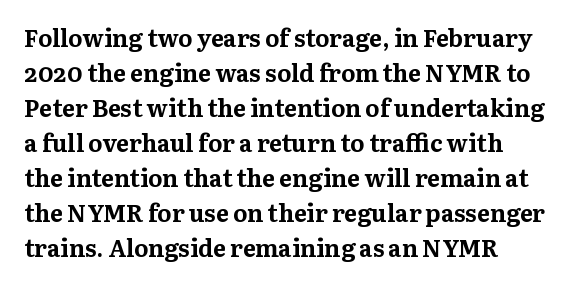
Q: Is the text bold? A: Yes.
Q: Is the text italic (slanted)? A: No, it is upright.
Q: Is the text underlined? A: No.
Q: How is the paragraph aligned? A: Left-aligned.
Q: Is the spacing between letters normal or unusually wide? A: Normal.
Q: Is the spacing between lines tight, normal or loose? A: Normal.
